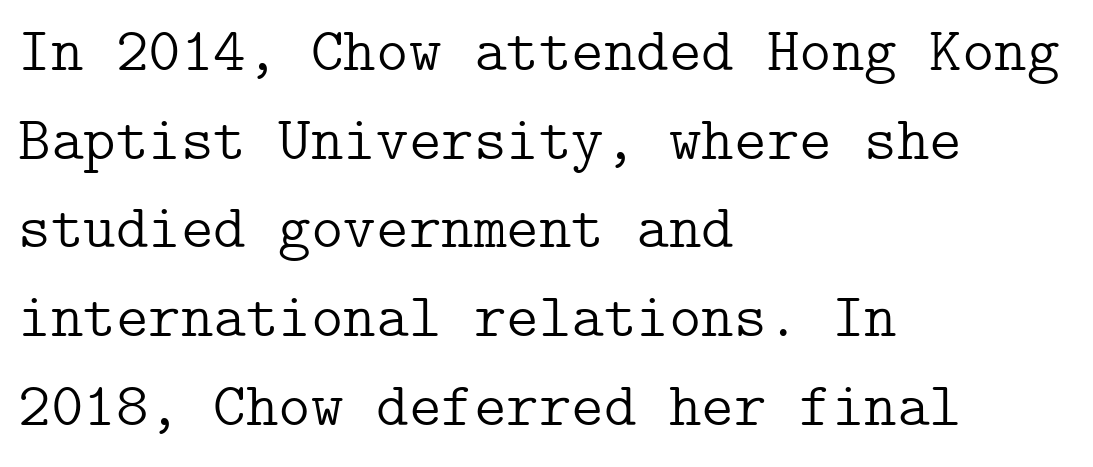
{"serif": "yes", "italic": "no", "bold": "no", "weight": "light", "width": "normal", "stroke_contrast": "low", "x_height": "medium", "underline": "no", "align": "left", "line_spacing": "normal", "line_spacing_ratio": 1.43, "letter_spacing": "normal", "letter_spacing_em": 0.0, "glyph_px": 62}
